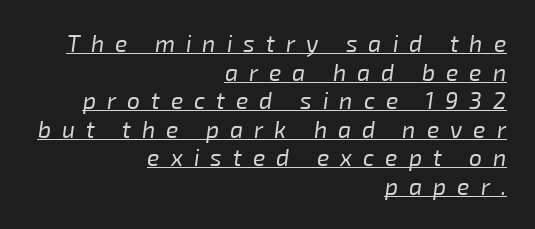
On a weight scale, this lands at 450 or below. The type is letterspaced generously, with wide tracking. There's an unmistakable incline to the writing here. A continuous stroke trails under the words, as in a hyperlink.
